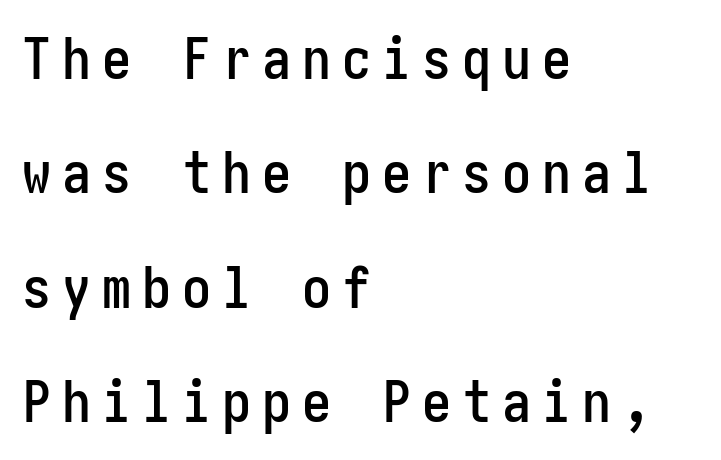
{"serif": "no", "italic": "no", "width": "condensed", "stroke_contrast": "low", "x_height": "medium", "underline": "no", "align": "left", "line_spacing": "loose", "line_spacing_ratio": 1.97, "glyph_px": 58}
